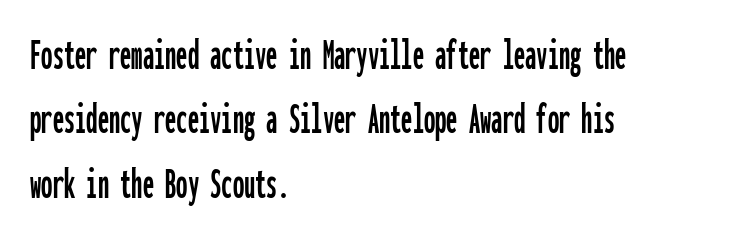
The image shows 45 px condensed sans-serif type, upright, monospaced; set left-aligned, normal line spacing (1.43x), normal letter spacing, not underlined; low stroke contrast and a medium x-height.
